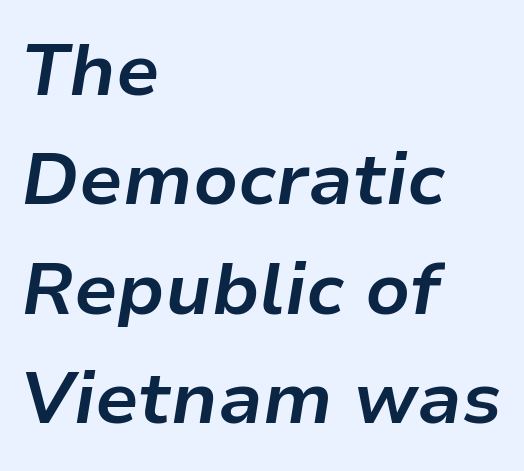
Q: Is the text bold? A: Yes.
Q: Is the text italic (slanted)? A: Yes, it leans right by about 9 degrees.
Q: Is the text underlined? A: No.
Q: How is the paragraph aligned? A: Left-aligned.
Q: Is the spacing between letters normal or unusually wide? A: Normal.
Q: Is the spacing between lines tight, normal or loose? A: Normal.
Q: Width (condensed, normal, or wide)? A: Normal.
Q: Stroke contrast? A: Low.
Q: x-height? A: Medium.
Q: Monospaced? A: No.
